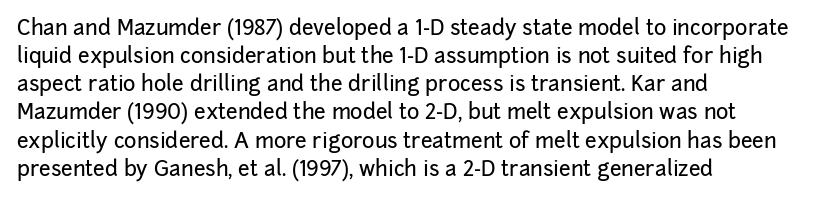
{"italic": "no", "underline": "no", "align": "left", "line_spacing": "normal", "line_spacing_ratio": 1.34, "letter_spacing": "normal", "letter_spacing_em": 0.0, "glyph_px": 21}
